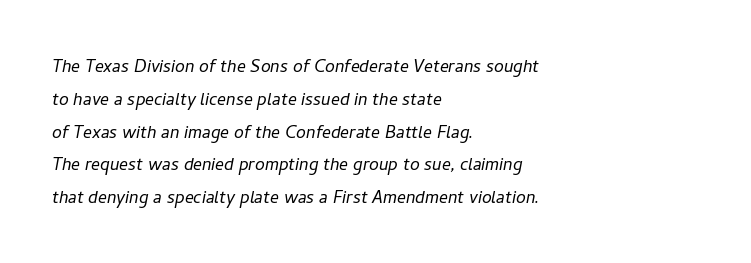
Evenly set lines give the paragraph a standard silhouette. Anything drawn beneath the words? Only blank space. A quiet, ordinary-to-light weight characterises the typeface. Slanted lettering throughout. No extra tracking has been applied to these lines. If you drew a ruler down the left edge, every line would touch it.
